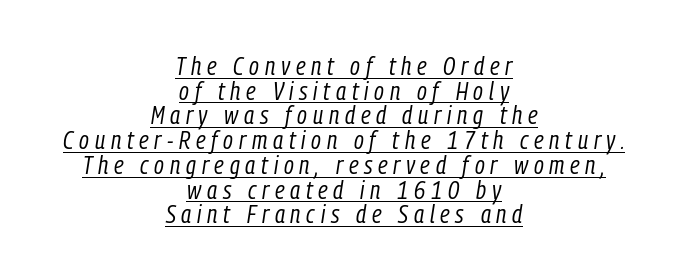
Q: Is the text bold? A: No.
Q: Is the text italic (slanted)? A: Yes, it leans right by about 9 degrees.
Q: Is the text underlined? A: Yes.
Q: How is the paragraph aligned? A: Centered.
Q: Is the spacing between letters normal or unusually wide? A: Unusually wide.
Q: Is the spacing between lines tight, normal or loose? A: Tight.
